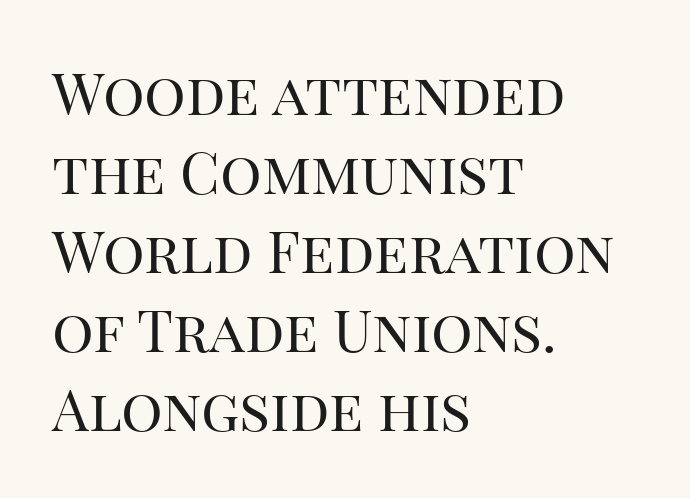
Plain, unruled lines of type. Does extra space separate the letters? No, they use regular spacing. Summary of vertical rhythm: regular, with standard interline spacing. On a weight scale, this lands at 450 or below.
